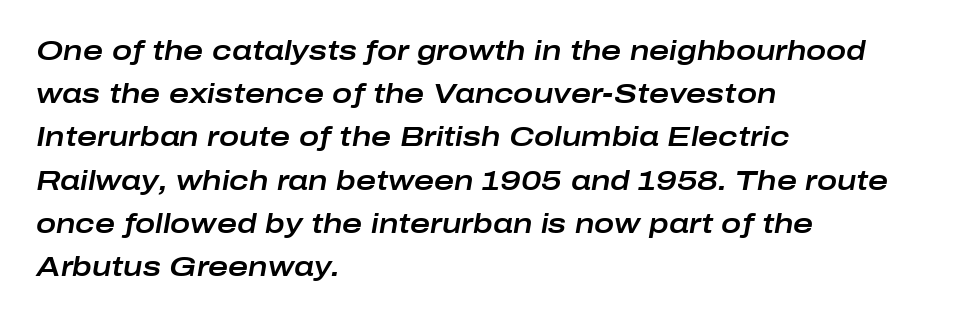
Spacing between characters is what you'd get straight out of the box. Would a proofreader flag this as italicized? Yes. All the whitespace from short lines collects on the right. Evenly set lines give the paragraph a standard silhouette. Type without underlining.
